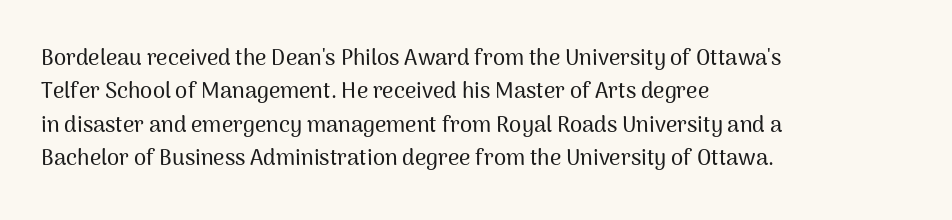
The image shows 22 px text type, upright; set left-aligned, normal line spacing (1.52x), normal letter spacing, not underlined.
